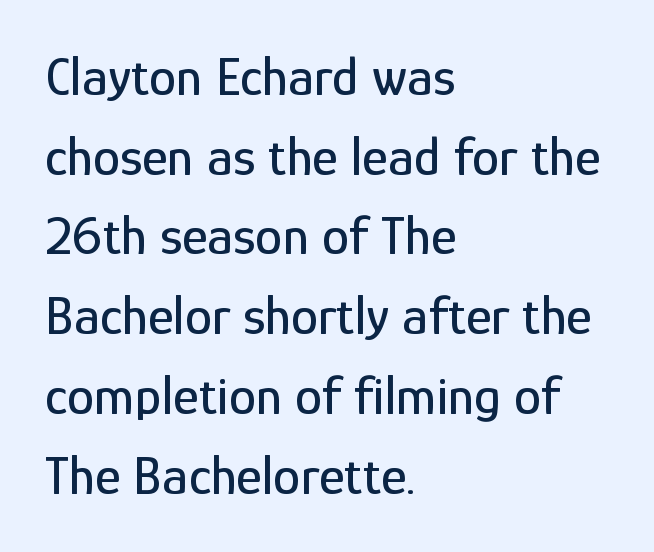
The image shows 55 px condensed sans-serif type, upright; set left-aligned, normal line spacing (1.45x), normal letter spacing, not underlined; low stroke contrast and a medium x-height.
